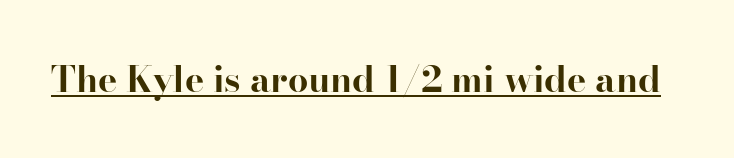
The image shows 36 px bold serif type, upright; set normal letter spacing, underlined; high stroke contrast and a small x-height.
